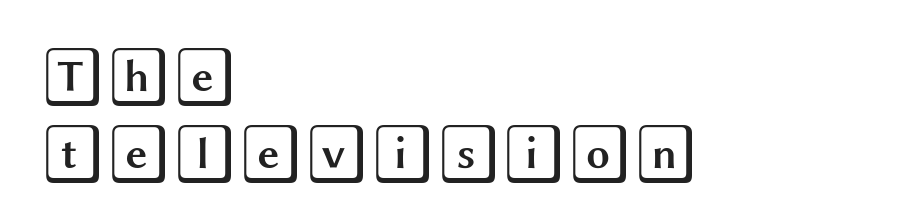
You could call the tracking neutral — neither tight nor loose. This is the regular roman posture of the typeface. What's the leading like? Ordinary, nothing unusual. Rule under the text: the space is simply empty. The passage is arranged the way most books set body copy — flush left.
